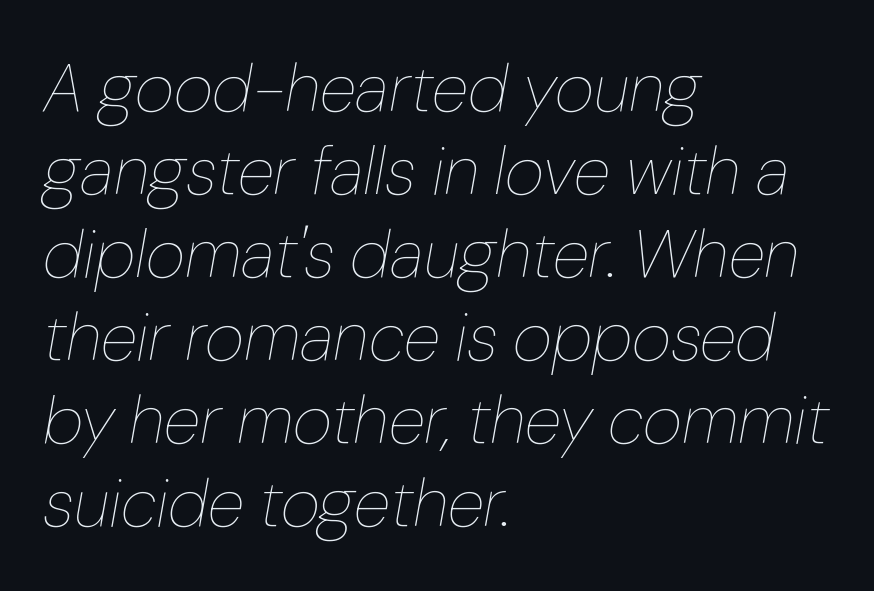
Q: Is the text bold? A: No.
Q: Is the text italic (slanted)? A: Yes, it leans right by about 10 degrees.
Q: Is the text underlined? A: No.
Q: How is the paragraph aligned? A: Left-aligned.
Q: Is the spacing between letters normal or unusually wide? A: Normal.
Q: Width (condensed, normal, or wide)? A: Normal.
Q: Stroke contrast? A: Low.
Q: x-height? A: Medium.
Q: Monospaced? A: No.
